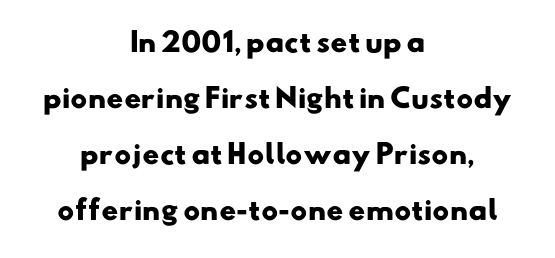
If you measured baseline to baseline, you'd find a long distance. Both edges are ragged and mirror each other, which tells us the setting is centered. A full-strength bold gives these letters their thick strokes. The space directly below the letters is spotless.
